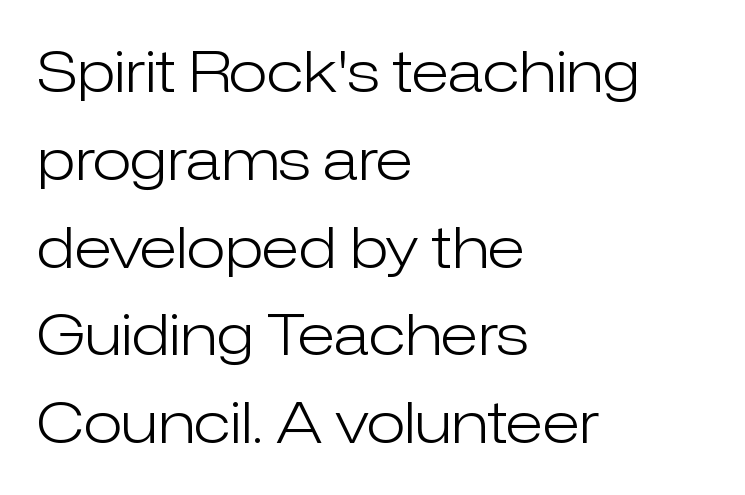
The image shows 57 px light sans-serif type, upright; set left-aligned, normal line spacing (1.54x), normal letter spacing, not underlined; low stroke contrast and a medium x-height.
